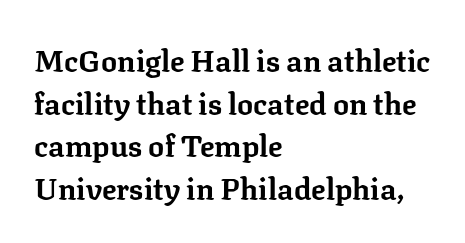
The image shows 30 px bold serif type, upright; set left-aligned, normal line spacing (1.42x), normal letter spacing, not underlined; low stroke contrast and a medium x-height.
